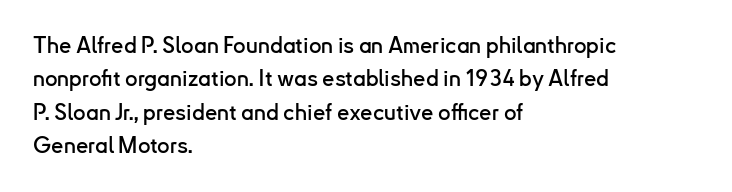
{"italic": "no", "underline": "no", "align": "left", "line_spacing": "normal", "line_spacing_ratio": 1.52, "letter_spacing": "normal", "letter_spacing_em": 0.0, "glyph_px": 22}
